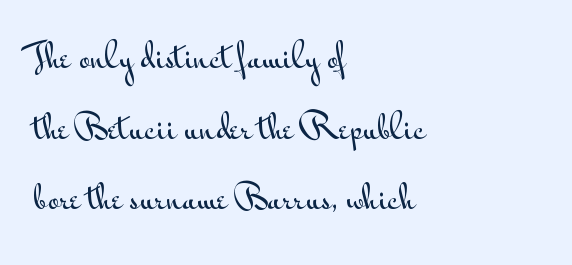
Q: Is the typeface a serif or a sans-serif typeface? A: Sans-serif.
Q: Is the text underlined? A: No.
Q: How is the paragraph aligned? A: Left-aligned.
Q: Is the spacing between letters normal or unusually wide? A: Normal.
Q: Is the spacing between lines tight, normal or loose? A: Loose.
Q: Width (condensed, normal, or wide)? A: Wide.
Q: Stroke contrast? A: Medium.
Q: x-height? A: Small.
Q: Monospaced? A: No.
